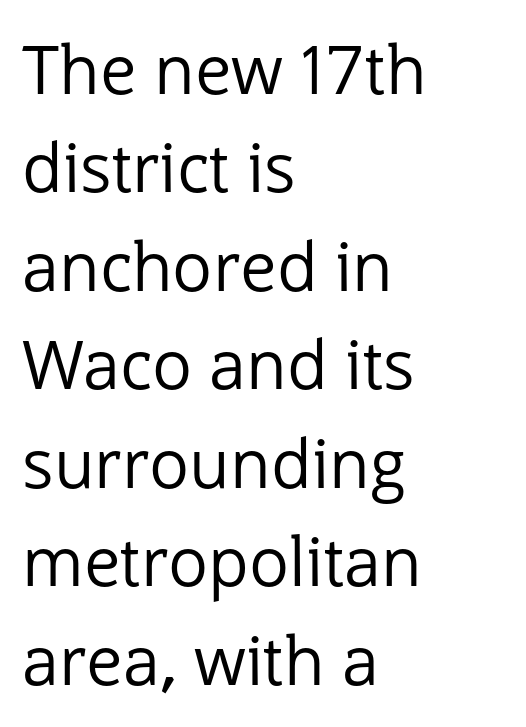
Q: Is the text bold? A: No.
Q: Is the text italic (slanted)? A: No, it is upright.
Q: Is the typeface a serif or a sans-serif typeface? A: Sans-serif.
Q: Is the text underlined? A: No.
Q: How is the paragraph aligned? A: Left-aligned.
Q: Is the spacing between letters normal or unusually wide? A: Normal.
Q: Is the spacing between lines tight, normal or loose? A: Normal.
Q: Width (condensed, normal, or wide)? A: Normal.
Q: Stroke contrast? A: Low.
Q: x-height? A: Medium.
Q: Monospaced? A: No.
